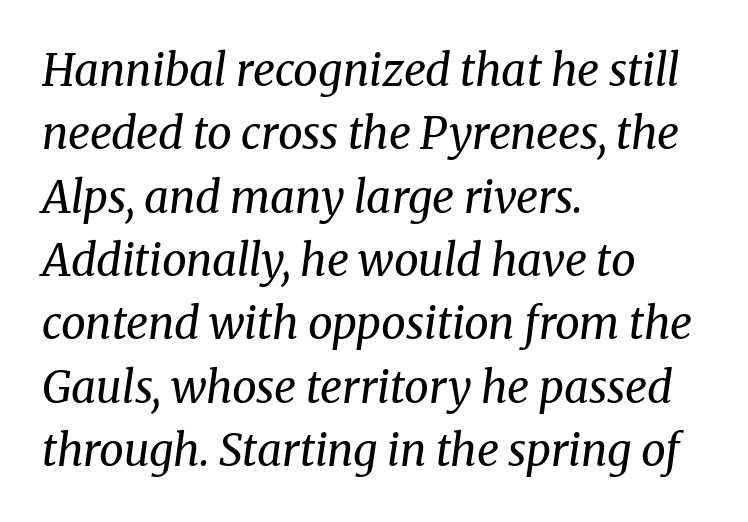
{"serif": "yes", "italic": "yes", "lean": "right", "slant_degrees": 8, "bold": "no", "weight": "regular", "width": "normal", "stroke_contrast": "medium", "x_height": "medium", "monospaced": "no", "underline": "no", "align": "left", "line_spacing": "normal", "line_spacing_ratio": 1.44, "letter_spacing": "normal", "letter_spacing_em": 0.0, "glyph_px": 44}
